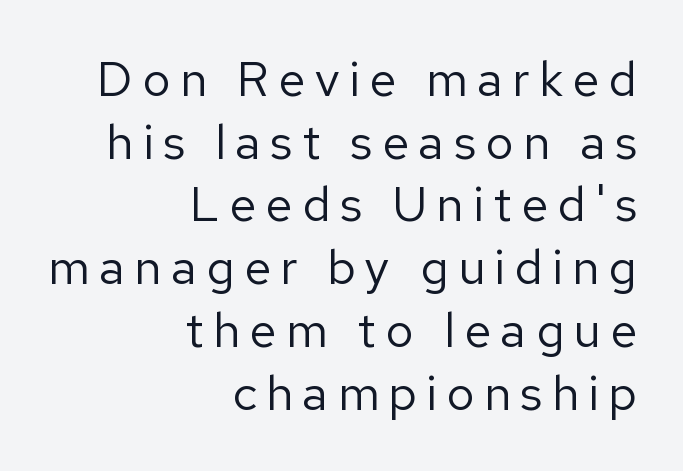
Looks like regular typesetting: each glyph gets only the width it needs. This is sans-serif lettering, the kind often seen on screens and signage. Rule under the text: the space is simply empty. Vertical spacing — default. The strokes carry an ordinary text weight at most.
